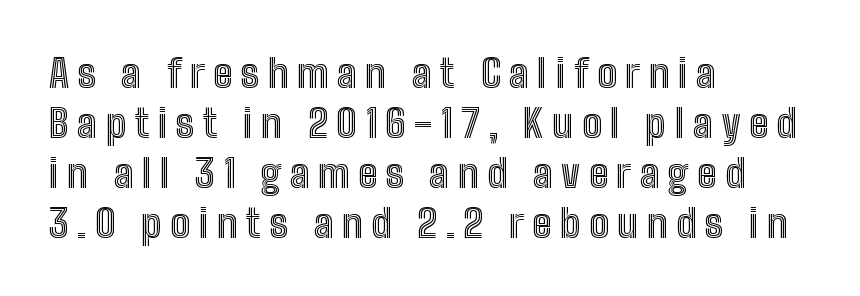
Rule under the text: the space is simply empty. This sample is left-justified, so line endings fall wherever the words run out. Here the glyphs are tracked loosely, breaking word shapes into spaced letters. Compared with typical paragraphs, the rows here are spaced about the same. Characters remain perfectly vertical along every line.
